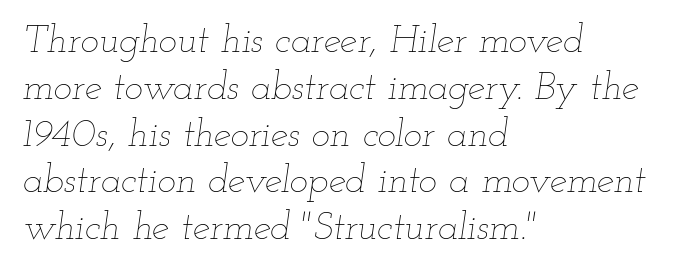
{"italic": "yes", "lean": "right", "slant_degrees": 12, "bold": "no", "weight": "thin", "width": "wide", "stroke_contrast": "low", "x_height": "small", "monospaced": "no", "underline": "no", "align": "left", "line_spacing_ratio": 1.2, "letter_spacing": "normal", "letter_spacing_em": 0.0, "glyph_px": 39}
